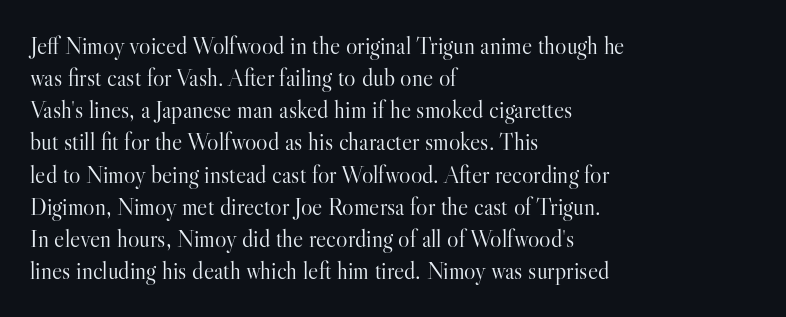
{"italic": "no", "bold": "no", "underline": "no", "align": "left", "line_spacing": "normal", "line_spacing_ratio": 1.34, "letter_spacing": "normal", "letter_spacing_em": 0.0, "glyph_px": 24}
